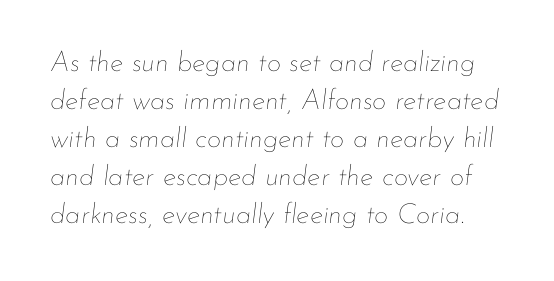
The image shows 28 px thin type, italic (leaning right); set normal line spacing (1.36x), normal letter spacing, not underlined; low stroke contrast and a small x-height.
